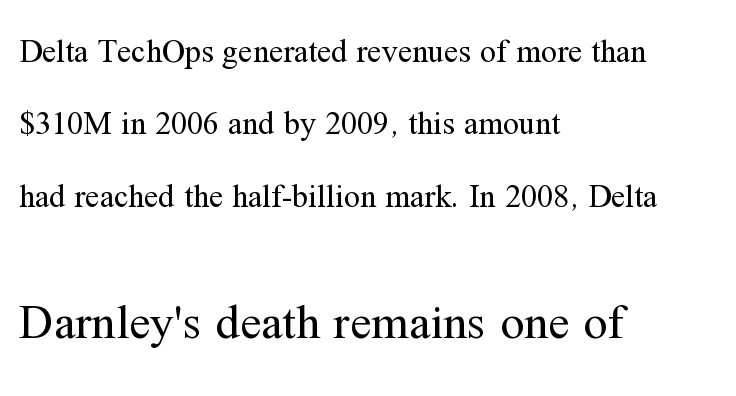
Q: Is the text bold? A: No.
Q: Is the text italic (slanted)? A: No, it is upright.
Q: Is the typeface a serif or a sans-serif typeface? A: Serif.
Q: Is the text underlined? A: No.
Q: How is the paragraph aligned? A: Left-aligned.
Q: Is the spacing between letters normal or unusually wide? A: Normal.
Q: Is the spacing between lines tight, normal or loose? A: Loose.
Q: Which block of text is set in a larger size, the first (top) or the second (bottom)? A: The second (bottom) one.
Q: Width (condensed, normal, or wide)? A: Normal.
Q: Stroke contrast? A: Medium.
Q: x-height? A: Medium.
Q: Monospaced? A: No.
